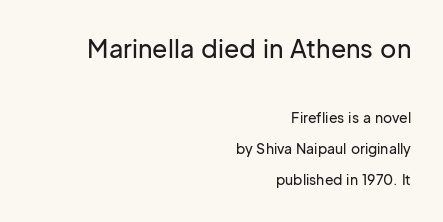
The image shows 25 px text type, upright; set right-aligned, loose line spacing (2.23x), normal letter spacing, not underlined; the first (top) block is 1.79x larger.
